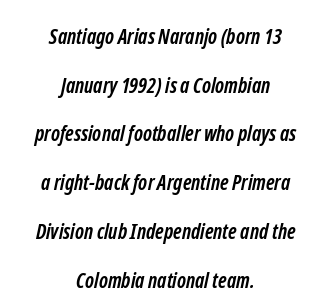
{"bold": "yes", "underline": "no", "align": "center", "line_spacing": "loose", "line_spacing_ratio": 2.32, "letter_spacing": "normal", "letter_spacing_em": 0.0, "glyph_px": 21}
